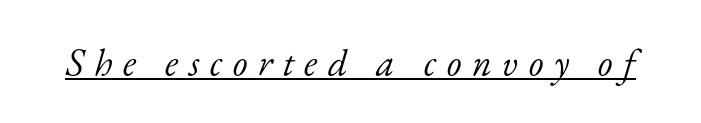
The image shows 38 px light serif type, italic (leaning right); set unusually wide letter spacing (+0.28 em), underlined; low stroke contrast and a small x-height.
